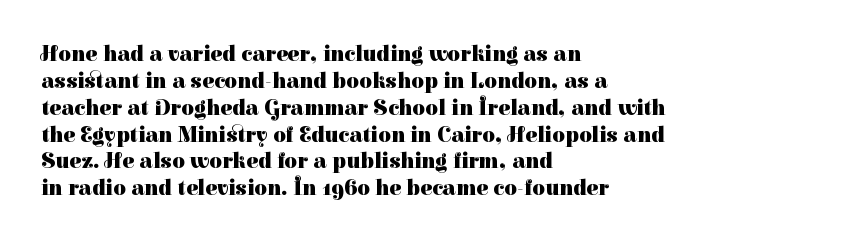
Q: Is the text bold? A: Yes.
Q: Is the text italic (slanted)? A: No, it is upright.
Q: Is the text underlined? A: No.
Q: How is the paragraph aligned? A: Left-aligned.
Q: Is the spacing between letters normal or unusually wide? A: Normal.
